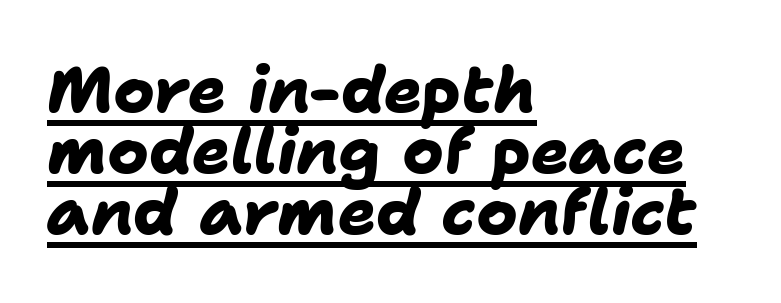
No feet cap the strokes, marking this as sans-serif type. What decoration does the sample have? An underline. Emphasis by weight is at full strength: bold. The rendering keeps characters at their native spacing. One-word summary of the alignment: left. The space between consecutive lines is stingy.
